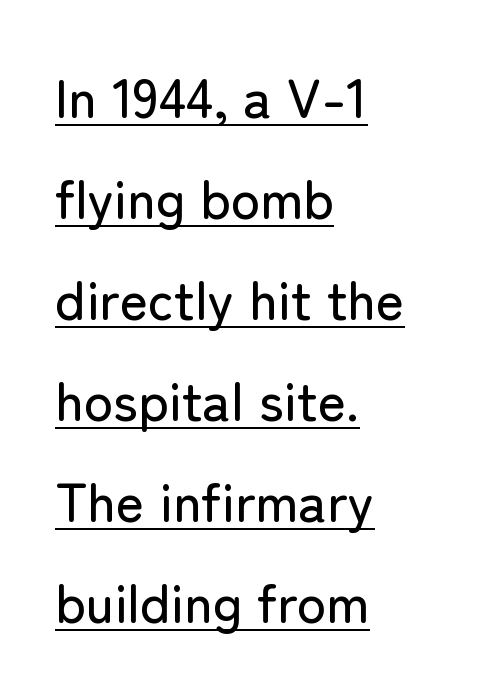
The image shows 54 px sans-serif type, upright; set left-aligned, line spacing 1.87x, normal letter spacing, underlined; low stroke contrast and a medium x-height.
